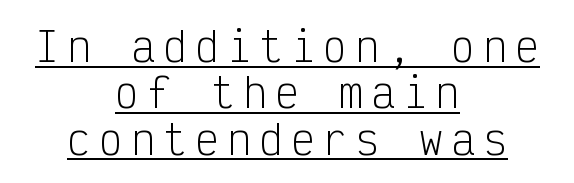
{"serif": "no", "italic": "no", "bold": "no", "weight": "light", "width": "condensed", "stroke_contrast": "low", "x_height": "medium", "monospaced": "yes", "underline": "yes", "align": "center", "line_spacing_ratio": 1.16, "letter_spacing": "wide", "letter_spacing_em": 0.2, "glyph_px": 40}
